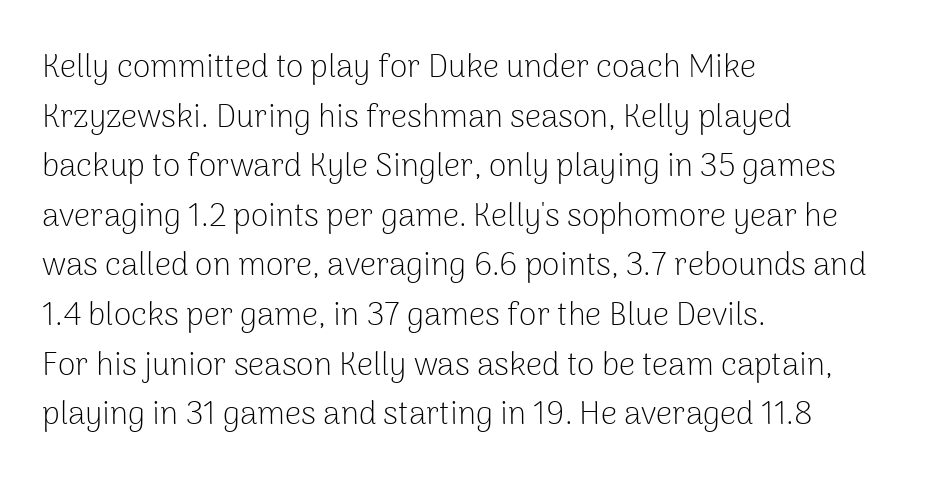
The image shows 32 px light sans-serif type, upright; set left-aligned, normal line spacing (1.55x), normal letter spacing, not underlined; low stroke contrast and a medium x-height.
